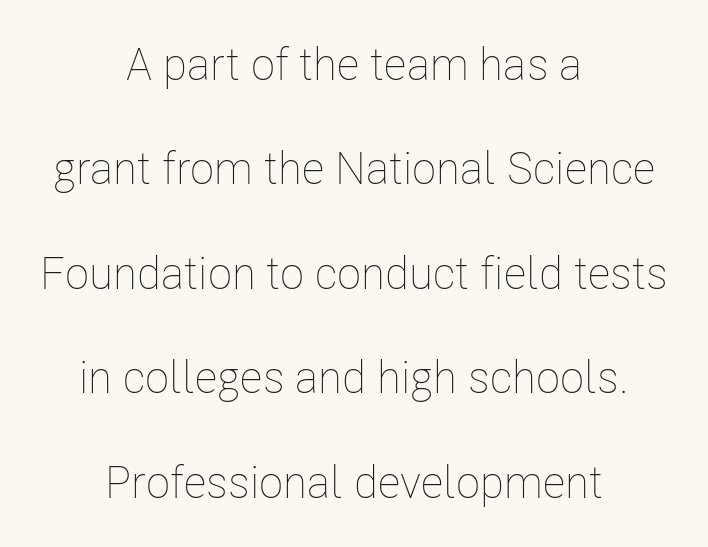
Q: Is the text bold? A: No.
Q: Is the text italic (slanted)? A: No, it is upright.
Q: Is the text underlined? A: No.
Q: How is the paragraph aligned? A: Centered.
Q: Is the spacing between letters normal or unusually wide? A: Normal.
Q: Is the spacing between lines tight, normal or loose? A: Loose.
Q: Width (condensed, normal, or wide)? A: Condensed.
Q: Stroke contrast? A: Low.
Q: x-height? A: Medium.
Q: Monospaced? A: No.
